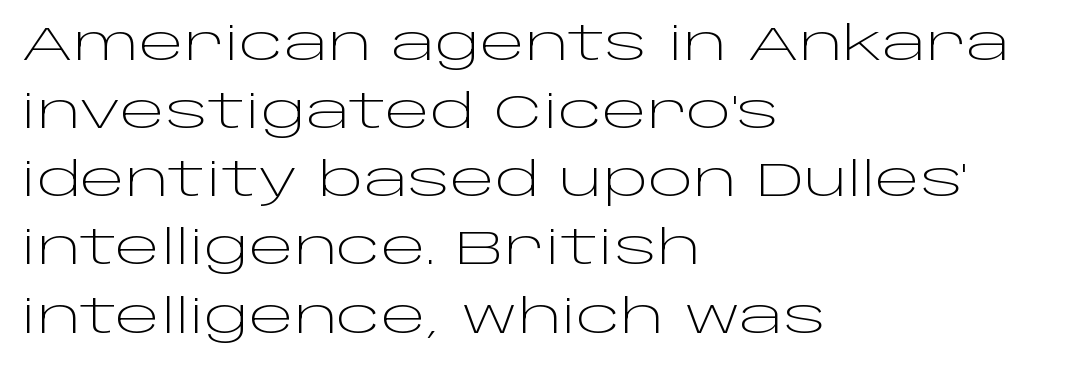
The image shows 48 px light, wide sans-serif type, upright; set left-aligned, normal line spacing (1.42x), normal letter spacing, not underlined; low stroke contrast and a large x-height.
